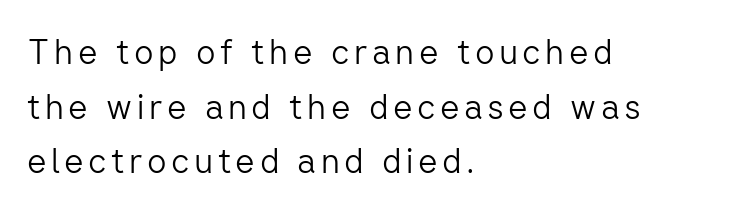
Q: Is the text bold? A: No.
Q: Is the text italic (slanted)? A: No, it is upright.
Q: Is the typeface a serif or a sans-serif typeface? A: Sans-serif.
Q: Is the text underlined? A: No.
Q: How is the paragraph aligned? A: Left-aligned.
Q: Is the spacing between lines tight, normal or loose? A: Normal.
Q: Width (condensed, normal, or wide)? A: Normal.
Q: Stroke contrast? A: Low.
Q: x-height? A: Medium.
Q: Monospaced? A: No.
